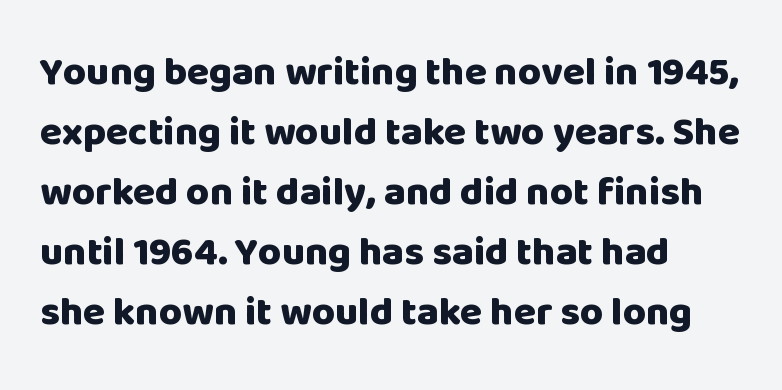
The image shows 40 px heavy sans-serif type, upright; set left-aligned, normal line spacing (1.5x), normal letter spacing, not underlined; low stroke contrast and a large x-height.
